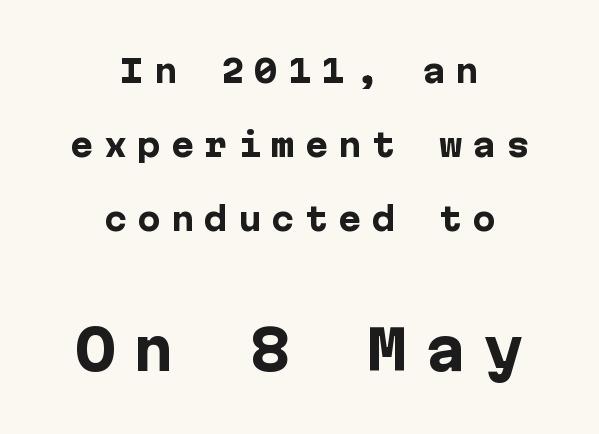
The image shows 54 px heavy sans-serif type, upright; set centered, loose line spacing (2.38x), unusually wide letter spacing (+0.33 em), not underlined; the second (bottom) block is 1.74x larger; low stroke contrast and a medium x-height.
